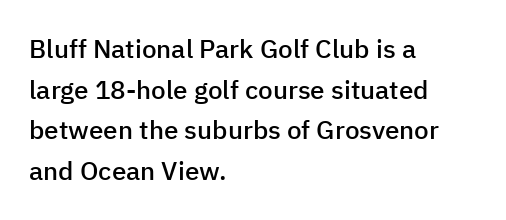
Q: Is the text bold? A: Semi-bold.
Q: Is the text italic (slanted)? A: No, it is upright.
Q: Is the text underlined? A: No.
Q: How is the paragraph aligned? A: Left-aligned.
Q: Is the spacing between letters normal or unusually wide? A: Normal.
Q: Is the spacing between lines tight, normal or loose? A: Normal.
